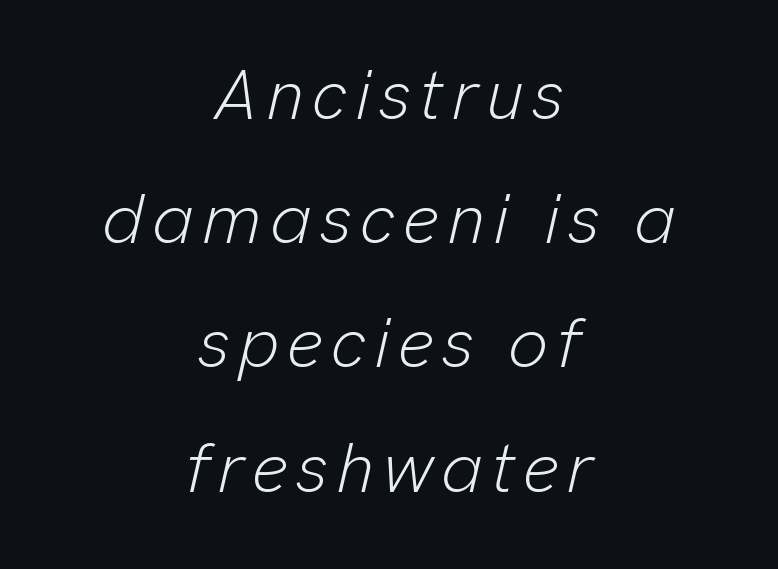
These lines are rendered in a variable-pitch font. The face used here has a pronounced slope to its letters. The whitespace from short lines is split evenly between both sides. The strokes are not fattened; the text isn't bold. No word sits above an underline.
